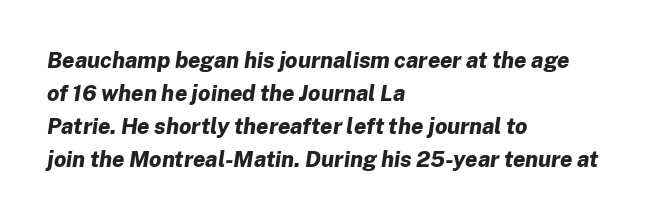
The rendering applies a slant to the glyphs. No extra tracking has been applied to these lines. The strip under each line holds only bare page. The leading is moderate, giving the passage an even texture. Compared with an ordinary text face, these strokes are far heavier — a full bold. Is the block centered? No — it sits flush against the left margin.
